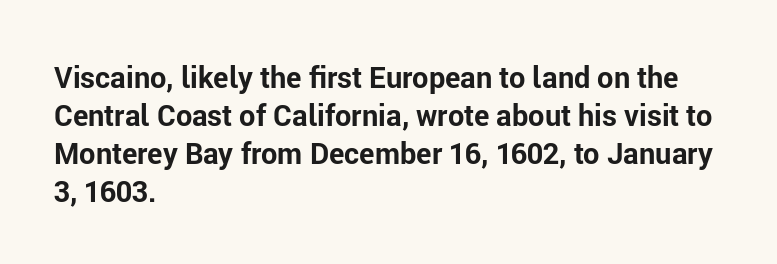
The image shows 29 px bold sans-serif type, upright; set left-aligned, normal line spacing (1.31x), normal letter spacing, not underlined; low stroke contrast and a medium x-height.
